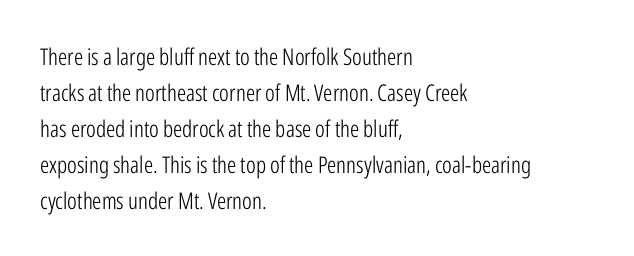
Q: Is the text bold? A: No.
Q: Is the text italic (slanted)? A: No, it is upright.
Q: Is the text underlined? A: No.
Q: How is the paragraph aligned? A: Left-aligned.
Q: Is the spacing between letters normal or unusually wide? A: Normal.
Q: Is the spacing between lines tight, normal or loose? A: Normal.
